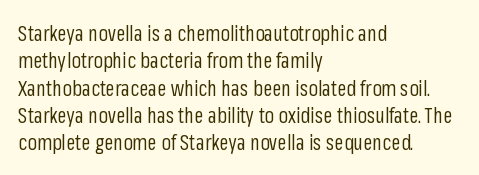
Reading down the block, your eye returns to a fixed left position each line. The weight tops out at a normal text grade. Interline gaps are of average width in this sample. The letters sit at their default tracking, neither squeezed nor spread.
